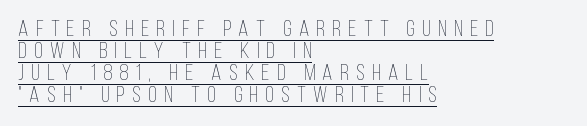
The image shows 23 px text type, upright; set left-aligned, tight line spacing (0.95x), unusually wide letter spacing (+0.32 em), underlined.
